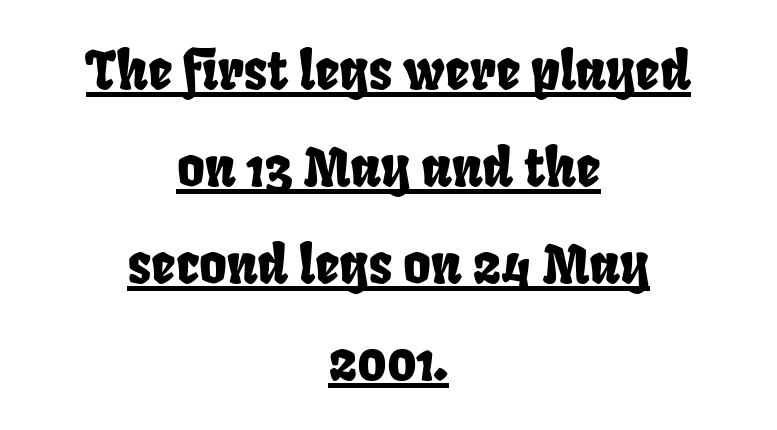
{"serif": "no", "width": "condensed", "stroke_contrast": "low", "x_height": "large", "monospaced": "no", "underline": "yes", "align": "center", "line_spacing_ratio": 1.83, "letter_spacing": "normal", "letter_spacing_em": 0.0, "glyph_px": 53}
